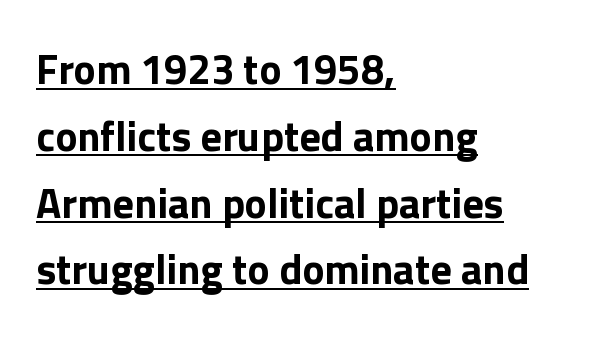
{"serif": "no", "italic": "no", "bold": "yes", "weight": "bold", "width": "normal", "x_height": "medium", "monospaced": "no", "underline": "yes", "align": "left", "line_spacing": "normal", "line_spacing_ratio": 1.59, "letter_spacing": "normal", "letter_spacing_em": 0.0, "glyph_px": 42}
